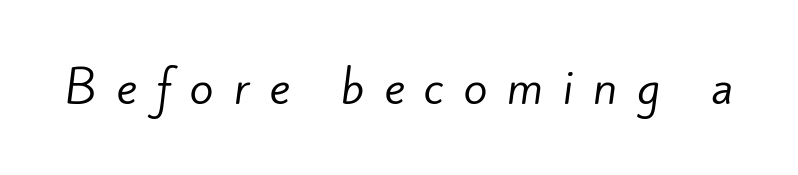
{"serif": "no", "bold": "no", "weight": "regular", "width": "normal", "stroke_contrast": "low", "x_height": "small", "monospaced": "no", "underline": "no", "letter_spacing": "wide", "letter_spacing_em": 0.44, "glyph_px": 44}
